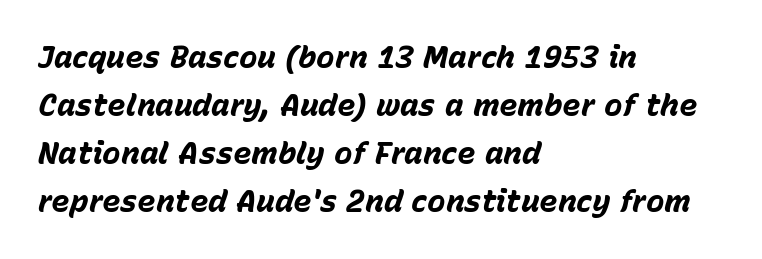
The image shows 31 px bold type, italic (leaning right); set left-aligned, normal line spacing (1.55x), normal letter spacing, not underlined; low stroke contrast and a medium x-height.
